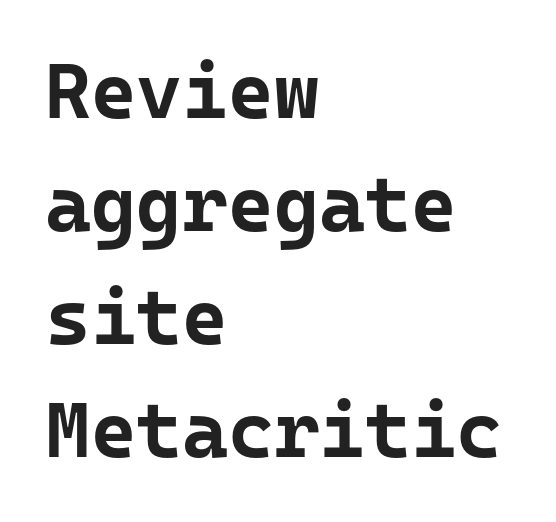
This is heavy type, rendered in bold. This sample uses an upright cut, with every glyph sitting square on the baseline. The rendering shows plain stroke endings on the letterforms — a sans-serif design. The foot of each line stays bare and open. The vertical gap from one line to the next is medium. Layout note: lines flush left.
